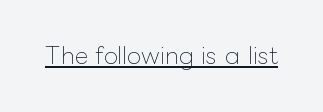
{"italic": "no", "bold": "no", "underline": "yes", "letter_spacing": "normal", "letter_spacing_em": 0.0, "glyph_px": 23}
